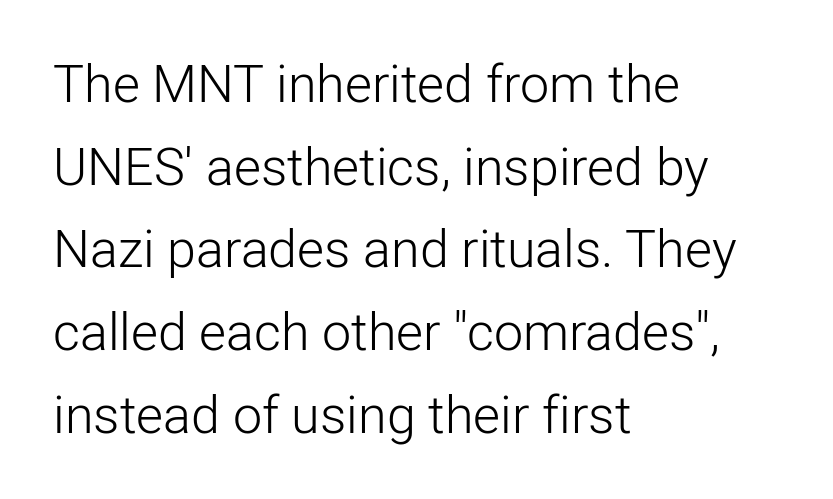
The image shows 52 px light sans-serif type, upright; set left-aligned, normal line spacing (1.59x), normal letter spacing, not underlined; low stroke contrast and a medium x-height.
